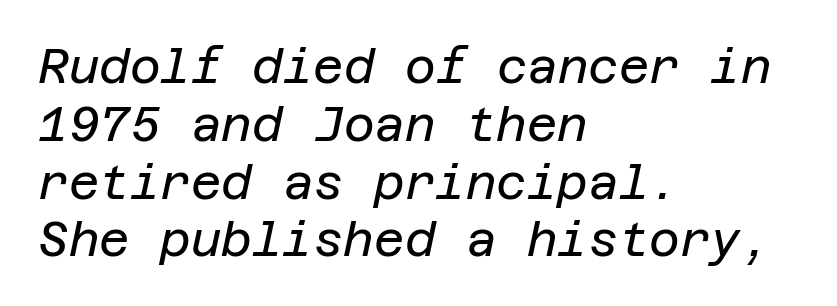
{"italic": "yes", "lean": "right", "slant_degrees": 12, "bold": "no", "weight": "regular", "width": "normal", "stroke_contrast": "low", "x_height": "large", "underline": "no", "align": "left", "line_spacing_ratio": 1.23, "letter_spacing": "normal", "letter_spacing_em": 0.0, "glyph_px": 47}
